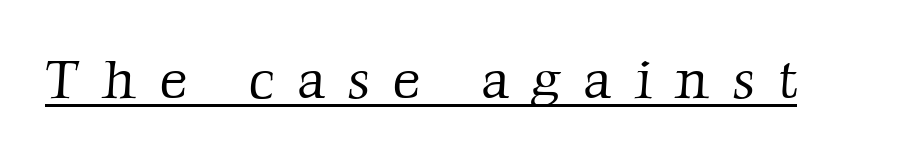
Q: Is the text bold? A: No.
Q: Is the typeface a serif or a sans-serif typeface? A: Serif.
Q: Is the text underlined? A: Yes.
Q: Is the spacing between letters normal or unusually wide? A: Unusually wide.
Q: Width (condensed, normal, or wide)? A: Normal.
Q: Stroke contrast? A: Low.
Q: x-height? A: Medium.
Q: Monospaced? A: No.
